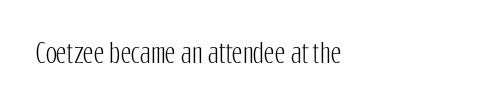
The image shows 26 px text type, upright; set normal letter spacing, not underlined.
